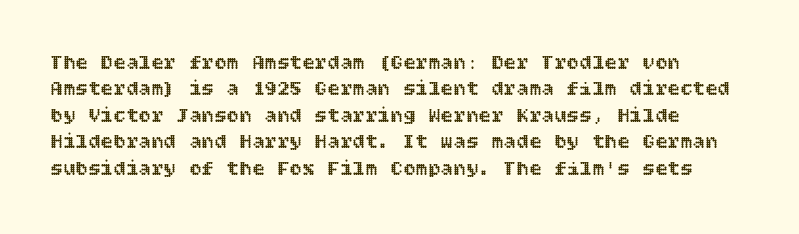
{"italic": "no", "underline": "no", "line_spacing": "normal", "line_spacing_ratio": 1.26, "letter_spacing": "normal", "letter_spacing_em": 0.0, "glyph_px": 21}
